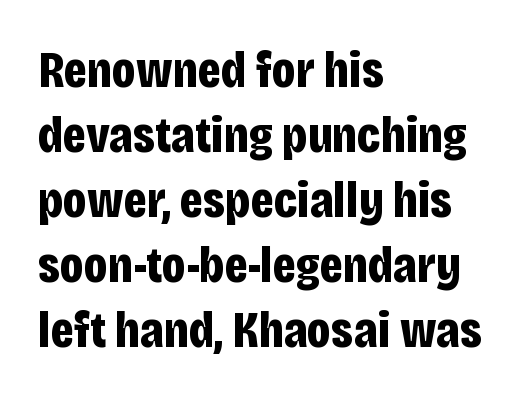
Underline: absent. You can tell it's not italic because the verticals are truly vertical. The rag falls on the right side of this text block. These lines carry a lot of weight — the face is fully bold. The tracking reads as untouched default to a designer's eye.
